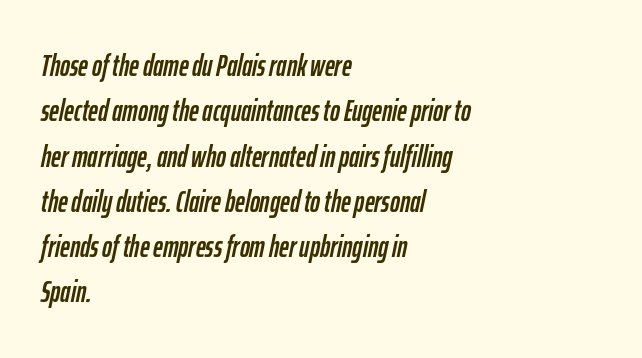
Q: Is the text italic (slanted)? A: Yes, it leans right by about 12 degrees.
Q: Is the text underlined? A: No.
Q: How is the paragraph aligned? A: Left-aligned.
Q: Is the spacing between letters normal or unusually wide? A: Normal.
Q: Is the spacing between lines tight, normal or loose? A: Normal.
Q: Width (condensed, normal, or wide)? A: Condensed.
Q: Stroke contrast? A: Low.
Q: x-height? A: Medium.
Q: Monospaced? A: No.
